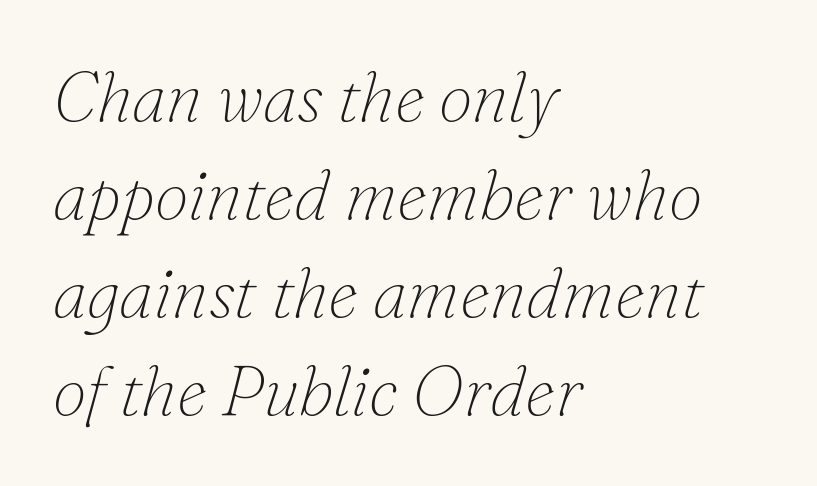
The image shows 69 px thin serif type, italic (leaning right); set left-aligned, normal line spacing (1.42x), normal letter spacing, not underlined; low stroke contrast and a small x-height.
